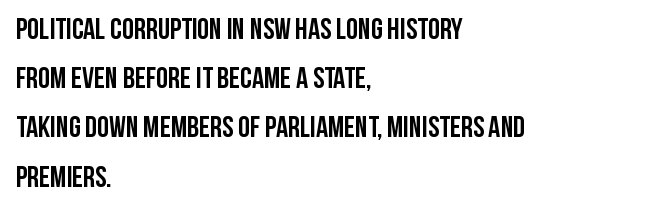
Weight: bold. The type sits square on the baseline with zero lean. Whoever set this chose a conventional vertical rhythm. The glyphs are unaccompanied by any horizontal stroke below them. Standard letterfit; no display-style spreading of the glyphs. The passage shown is typed in a proportional face where columns would drift.
